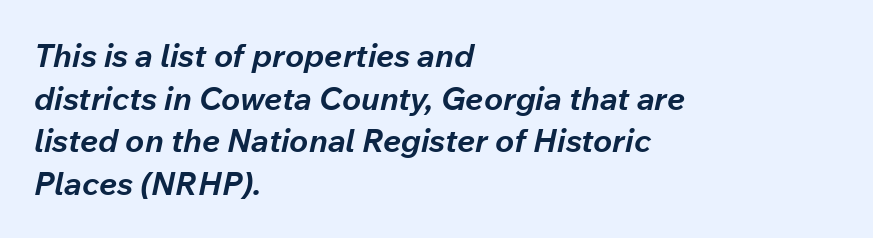
Q: Is the text bold? A: Yes.
Q: Is the text italic (slanted)? A: Yes, it leans right by about 12 degrees.
Q: Is the text underlined? A: No.
Q: How is the paragraph aligned? A: Left-aligned.
Q: Is the spacing between letters normal or unusually wide? A: Normal.
Q: Is the spacing between lines tight, normal or loose? A: Normal.
Q: Width (condensed, normal, or wide)? A: Normal.
Q: Stroke contrast? A: Low.
Q: x-height? A: Medium.
Q: Monospaced? A: No.
